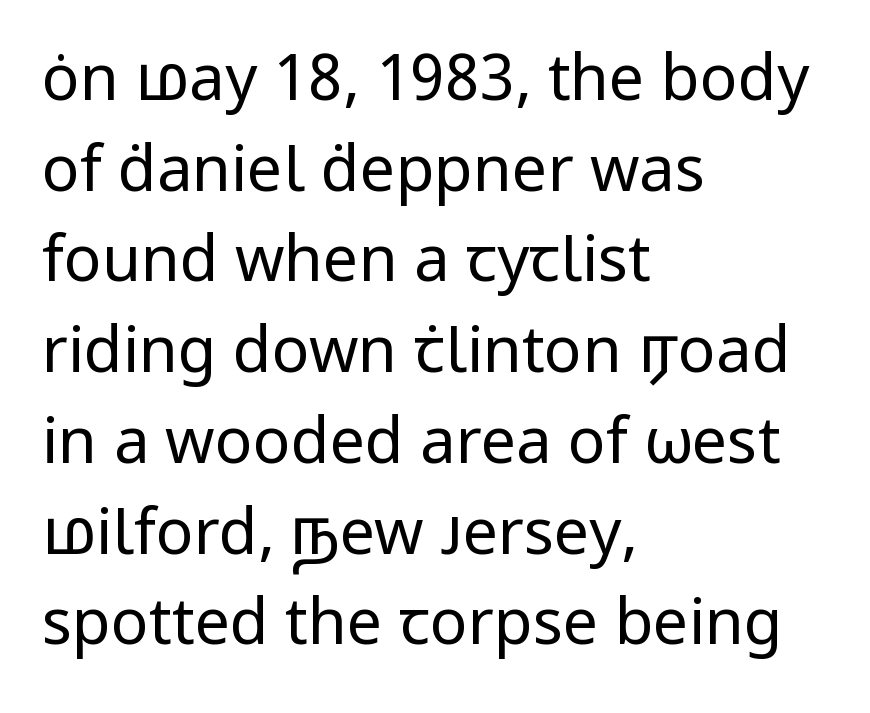
{"serif": "no", "italic": "no", "bold": "no", "weight": "regular", "width": "normal", "stroke_contrast": "low", "x_height": "medium", "monospaced": "no", "underline": "no", "align": "left", "line_spacing": "normal", "line_spacing_ratio": 1.44, "letter_spacing": "normal", "letter_spacing_em": 0.0, "glyph_px": 63}
